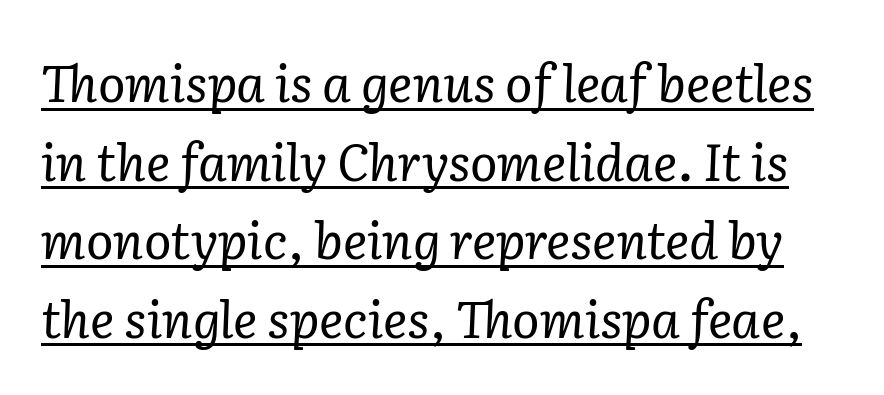
{"serif": "yes", "italic": "yes", "lean": "right", "slant_degrees": 2, "bold": "no", "weight": "regular", "width": "normal", "stroke_contrast": "low", "x_height": "medium", "monospaced": "no", "underline": "yes", "line_spacing": "normal", "line_spacing_ratio": 1.54, "letter_spacing": "normal", "letter_spacing_em": 0.0, "glyph_px": 51}
